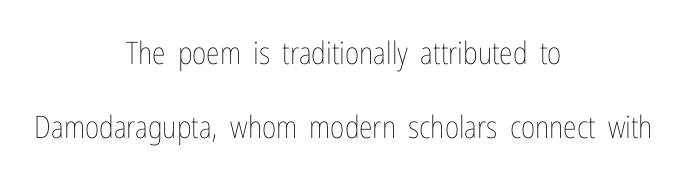
Q: Is the text bold? A: No.
Q: Is the text italic (slanted)? A: No, it is upright.
Q: Is the text underlined? A: No.
Q: How is the paragraph aligned? A: Centered.
Q: Is the spacing between letters normal or unusually wide? A: Normal.
Q: Is the spacing between lines tight, normal or loose? A: Loose.
Q: Width (condensed, normal, or wide)? A: Condensed.
Q: Stroke contrast? A: Low.
Q: x-height? A: Medium.
Q: Monospaced? A: No.
